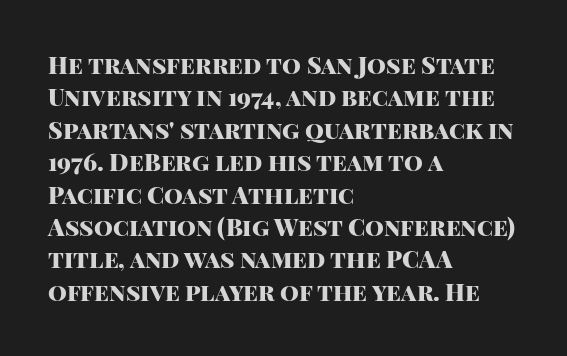
The image shows 24 px bold type, upright; set left-aligned, normal line spacing (1.35x), normal letter spacing, not underlined.
